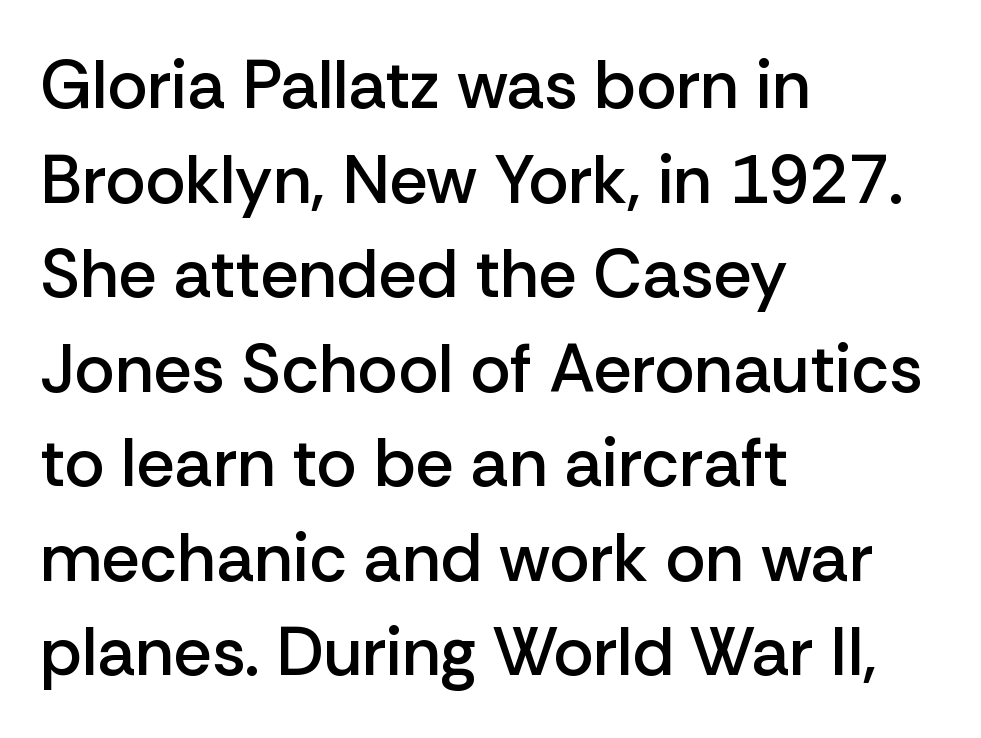
The image shows 68 px semibold sans-serif type, upright; set left-aligned, normal line spacing (1.39x), normal letter spacing, not underlined; low stroke contrast and a medium x-height.
